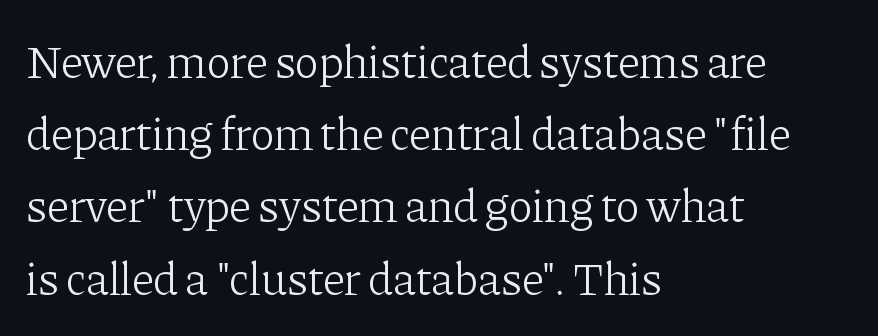
Q: Is the text bold? A: No.
Q: Is the text italic (slanted)? A: No, it is upright.
Q: Is the typeface a serif or a sans-serif typeface? A: Serif.
Q: Is the text underlined? A: No.
Q: How is the paragraph aligned? A: Left-aligned.
Q: Is the spacing between letters normal or unusually wide? A: Normal.
Q: Is the spacing between lines tight, normal or loose? A: Normal.
Q: Width (condensed, normal, or wide)? A: Normal.
Q: Stroke contrast? A: Low.
Q: x-height? A: Medium.
Q: Monospaced? A: No.
